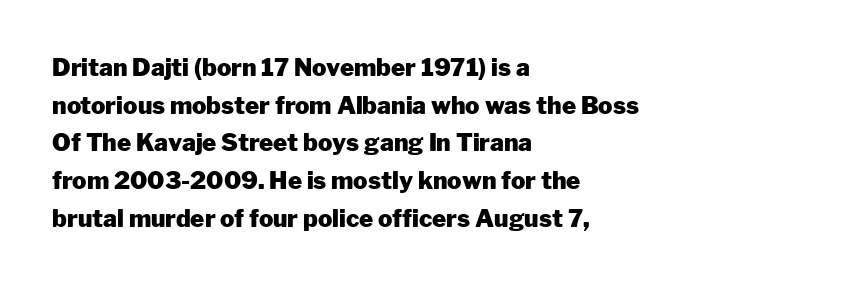
Heavy, bold letterforms. Quick note: underline off. The space between consecutive lines is moderate. This is roman type, the default non-slanted kind. The compositor pushed each line to the left boundary.
